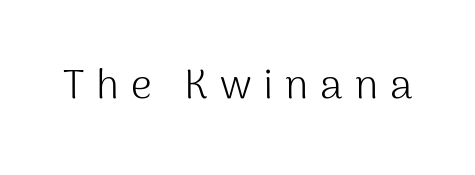
The image shows 41 px light sans-serif type, upright; set unusually wide letter spacing (+0.29 em), not underlined; medium stroke contrast and a medium x-height.
